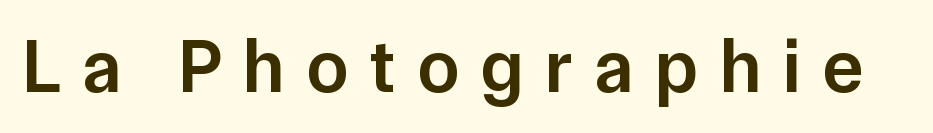
Q: Is the text bold? A: Semi-bold.
Q: Is the text italic (slanted)? A: No, it is upright.
Q: Is the typeface a serif or a sans-serif typeface? A: Sans-serif.
Q: Is the text underlined? A: No.
Q: Is the spacing between letters normal or unusually wide? A: Unusually wide.
Q: Width (condensed, normal, or wide)? A: Normal.
Q: Stroke contrast? A: Low.
Q: x-height? A: Medium.
Q: Monospaced? A: No.
